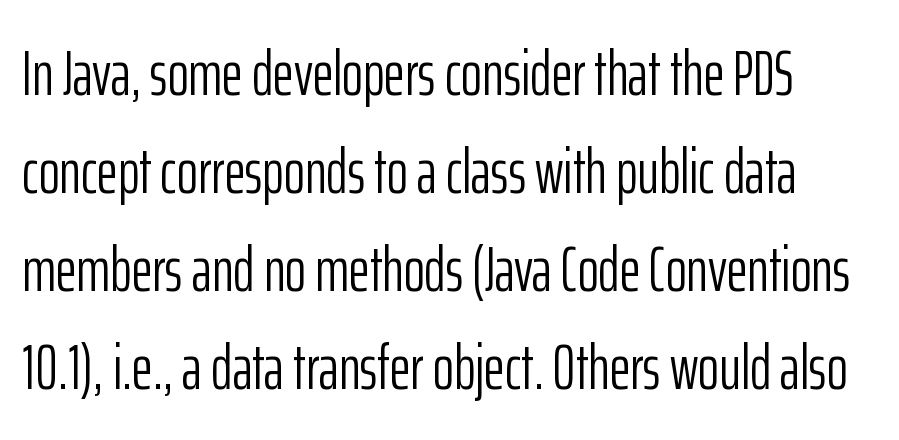
{"serif": "no", "italic": "no", "bold": "no", "weight": "light", "width": "condensed", "stroke_contrast": "low", "x_height": "medium", "monospaced": "no", "underline": "no", "line_spacing": "normal", "line_spacing_ratio": 1.53, "letter_spacing": "normal", "letter_spacing_em": 0.0, "glyph_px": 64}
